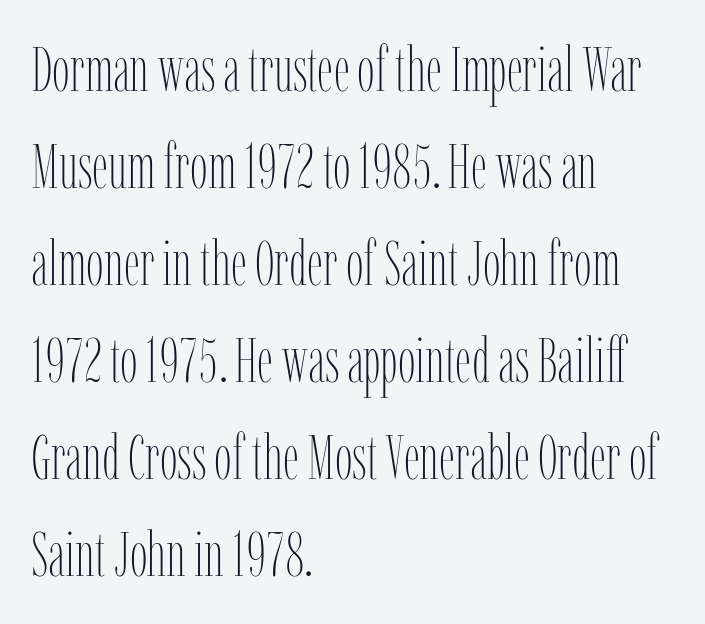
Q: Is the text bold? A: No.
Q: Is the text italic (slanted)? A: No, it is upright.
Q: Is the text underlined? A: No.
Q: How is the paragraph aligned? A: Left-aligned.
Q: Is the spacing between letters normal or unusually wide? A: Normal.
Q: Is the spacing between lines tight, normal or loose? A: Normal.
Q: Width (condensed, normal, or wide)? A: Condensed.
Q: Stroke contrast? A: Low.
Q: x-height? A: Medium.
Q: Monospaced? A: No.
